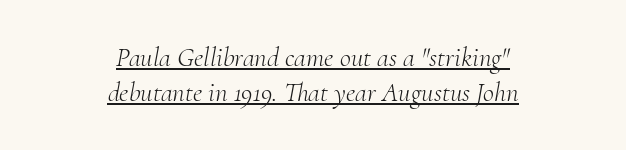
The image shows 27 px text type, italic (leaning right); set centered, normal line spacing (1.28x), normal letter spacing, underlined.
